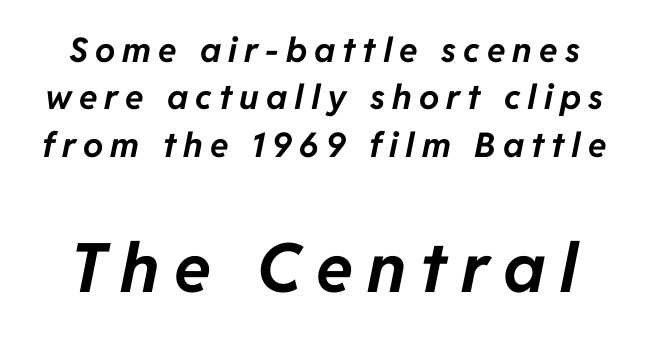
{"italic": "yes", "lean": "right", "slant_degrees": 11, "bold": "yes", "weight": "bold", "width": "normal", "stroke_contrast": "low", "x_height": "medium", "monospaced": "no", "underline": "no", "line_spacing": "normal", "line_spacing_ratio": 1.39, "letter_spacing": "wide", "letter_spacing_em": 0.21, "larger_block": "second", "size_ratio": 2.0, "glyph_px": 68}
